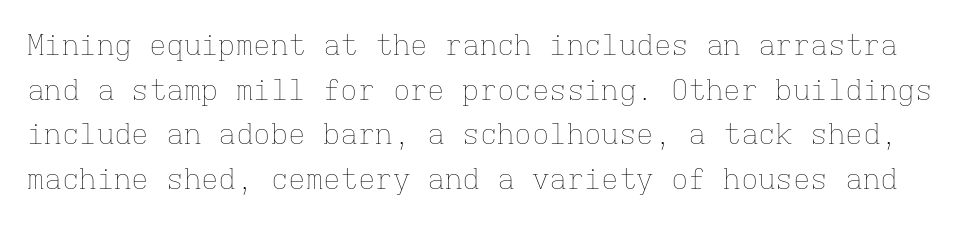
Q: Is the text bold? A: No.
Q: Is the text italic (slanted)? A: No, it is upright.
Q: Is the text underlined? A: No.
Q: Is the spacing between letters normal or unusually wide? A: Normal.
Q: Is the spacing between lines tight, normal or loose? A: Normal.
Q: Width (condensed, normal, or wide)? A: Normal.
Q: Stroke contrast? A: Low.
Q: x-height? A: Medium.
Q: Monospaced? A: Yes.
